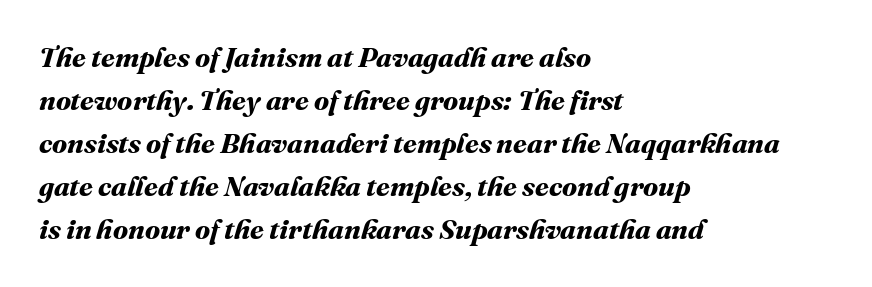
Q: Is the text bold? A: Yes.
Q: Is the text underlined? A: No.
Q: How is the paragraph aligned? A: Left-aligned.
Q: Is the spacing between letters normal or unusually wide? A: Normal.
Q: Is the spacing between lines tight, normal or loose? A: Normal.
Q: Width (condensed, normal, or wide)? A: Normal.
Q: Stroke contrast? A: Medium.
Q: x-height? A: Medium.
Q: Monospaced? A: No.
